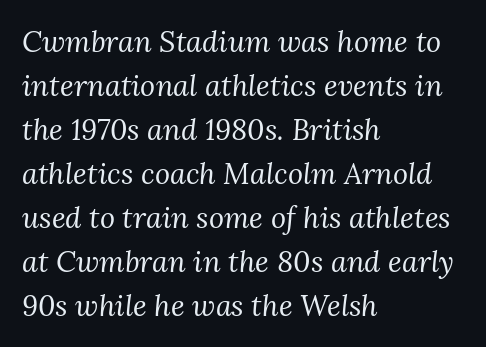
The space directly below the letters is spotless. The line texture is even and compact thanks to regular tracking. Regarding leading, the lines here are spaced in the standard way. Line starts are locked; line ends wander.
